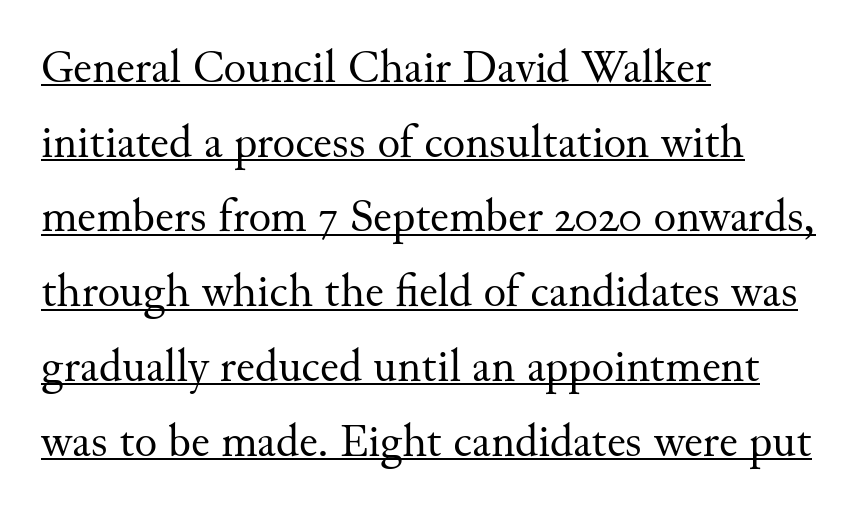
The image shows 47 px regular-weight serif type, upright; set left-aligned, normal line spacing (1.59x), normal letter spacing, underlined; medium stroke contrast and a small x-height.
